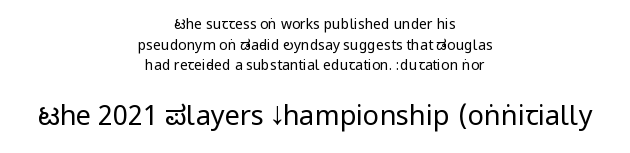
The image shows 27 px text type, upright; set centered, normal line spacing (1.48x), normal letter spacing, not underlined; the second (bottom) block is 1.93x larger.
